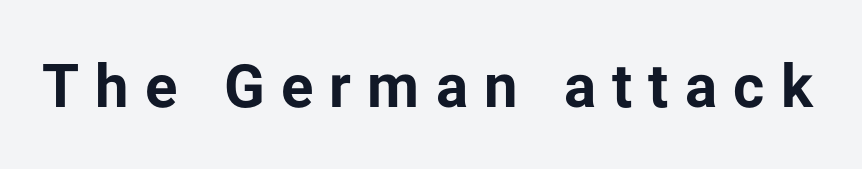
{"serif": "no", "italic": "no", "bold": "yes", "weight": "bold", "width": "normal", "stroke_contrast": "low", "x_height": "medium", "monospaced": "no", "underline": "no", "letter_spacing": "wide", "letter_spacing_em": 0.27, "glyph_px": 60}
